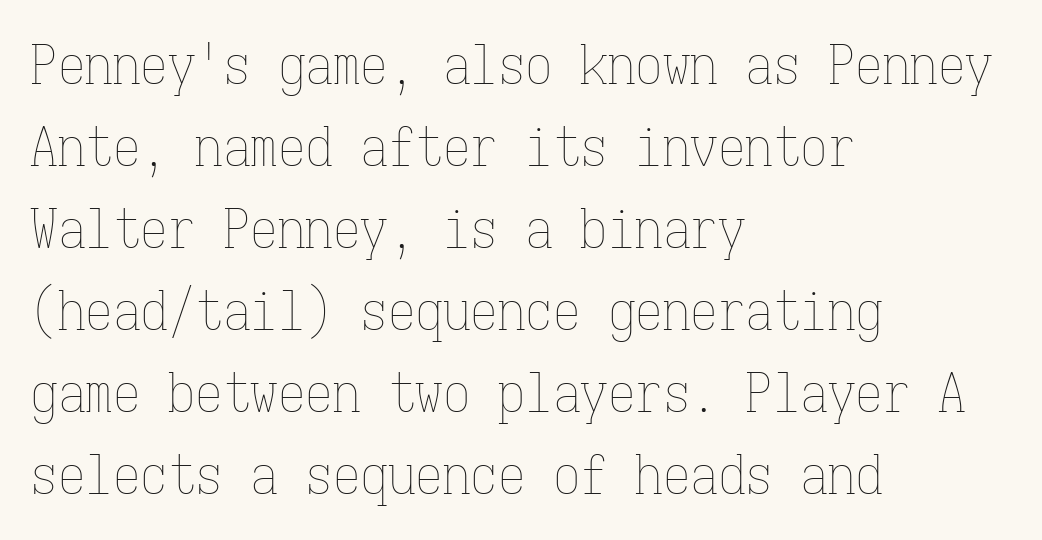
{"italic": "no", "bold": "no", "weight": "thin", "width": "condensed", "stroke_contrast": "low", "x_height": "medium", "monospaced": "yes", "underline": "no", "align": "left", "line_spacing": "normal", "line_spacing_ratio": 1.49, "letter_spacing": "normal", "letter_spacing_em": 0.0, "glyph_px": 55}
